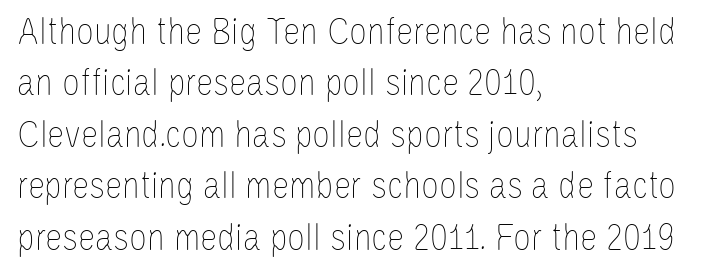
Q: Is the text bold? A: No.
Q: Is the text italic (slanted)? A: No, it is upright.
Q: Is the text underlined? A: No.
Q: How is the paragraph aligned? A: Left-aligned.
Q: Is the spacing between letters normal or unusually wide? A: Normal.
Q: Is the spacing between lines tight, normal or loose? A: Normal.
Q: Width (condensed, normal, or wide)? A: Condensed.
Q: Stroke contrast? A: Low.
Q: x-height? A: Large.
Q: Monospaced? A: No.
